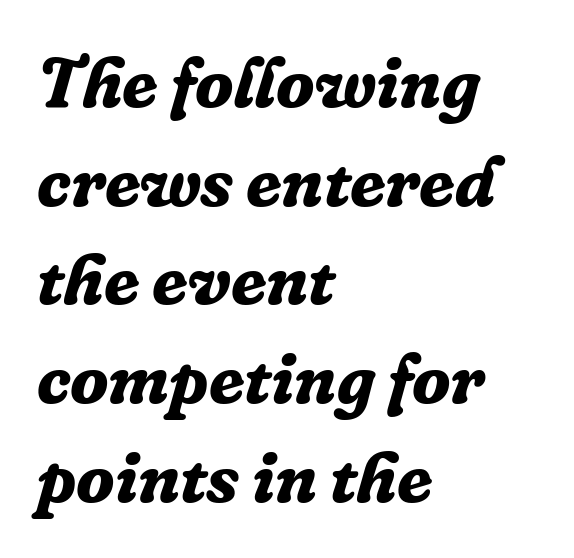
Leading: standard. Proportional: the letters do not fall into vertical columns. Caption: multi-line text, flush left, ragged right. Heavy, bold letterforms. Honestly, the letter spacing is just normal — you wouldn't notice it.
